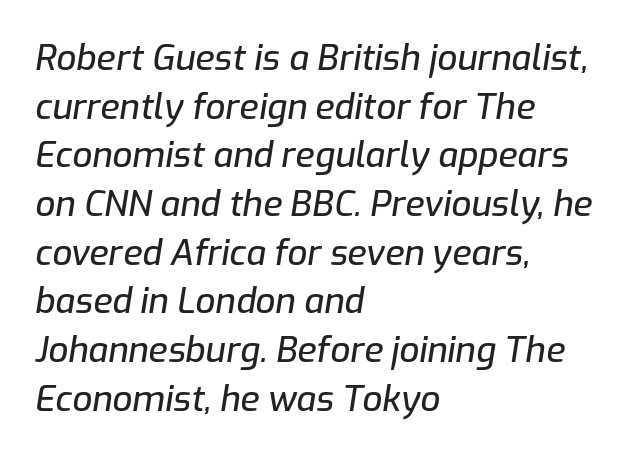
The image shows 35 px text type, italic (leaning right); set left-aligned, normal line spacing (1.39x), normal letter spacing, not underlined; low stroke contrast and a medium x-height.
